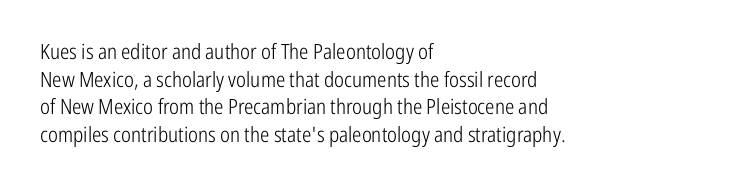
The image shows 21 px text type, upright; set left-aligned, normal line spacing (1.32x), normal letter spacing, not underlined.
